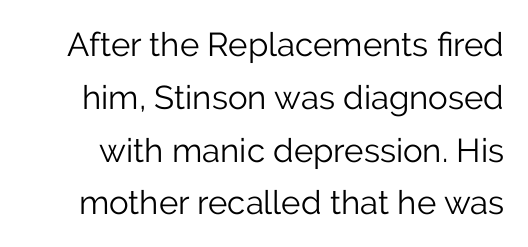
Q: Is the text bold? A: No.
Q: Is the text italic (slanted)? A: No, it is upright.
Q: Is the typeface a serif or a sans-serif typeface? A: Sans-serif.
Q: Is the text underlined? A: No.
Q: Is the spacing between letters normal or unusually wide? A: Normal.
Q: Is the spacing between lines tight, normal or loose? A: Normal.
Q: Width (condensed, normal, or wide)? A: Normal.
Q: Stroke contrast? A: Low.
Q: x-height? A: Medium.
Q: Monospaced? A: No.
